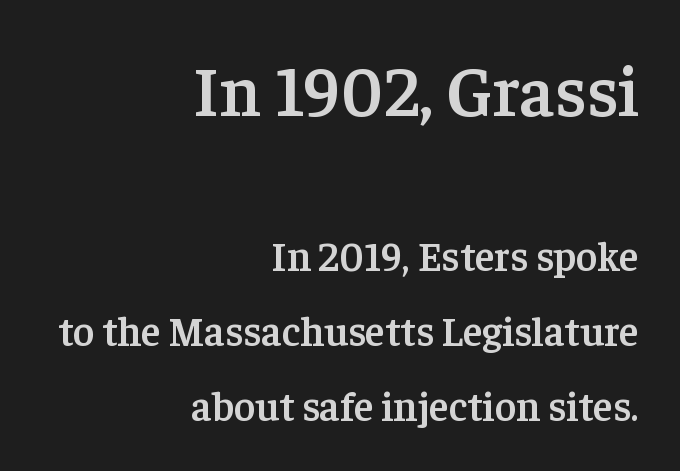
The passage shown is semibold, sitting just below true bold. Every row of glyphs terminates at an identical x-position on the right. These lines keep a tight, regular rhythm from letter to letter. Typographically, this falls in the serif category. A clean baseline with only descenders dipping below it. The passage shown is typed in a proportional face where columns would drift.
